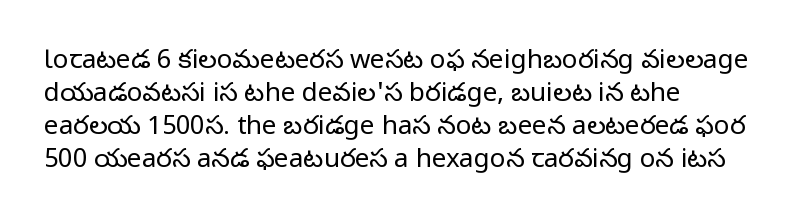
Q: Is the text bold? A: No.
Q: Is the text italic (slanted)? A: No, it is upright.
Q: Is the text underlined? A: No.
Q: How is the paragraph aligned? A: Left-aligned.
Q: Is the spacing between letters normal or unusually wide? A: Normal.
Q: Is the spacing between lines tight, normal or loose? A: Normal.
